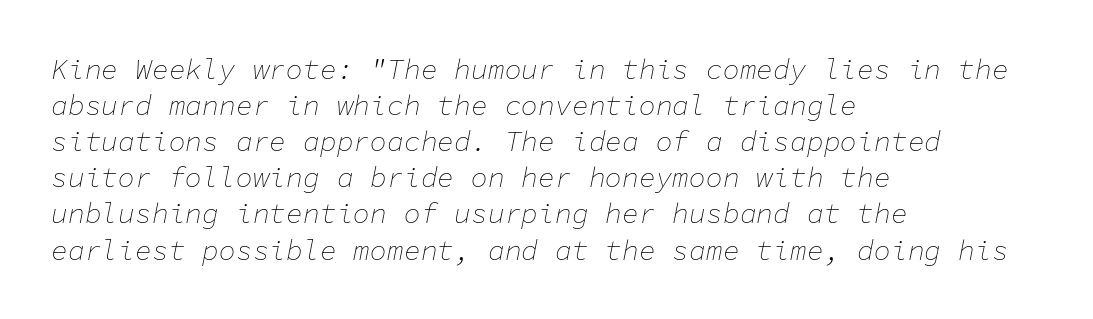
Only glyphs here, with clear space below each row. Think standard paragraph weight, or any step lighter than that. The passage shown is typed in a monospace face where columns stay perfectly aligned. The text block is weighted toward the left margin, trailing off unevenly rightward. The lines sit at an ordinary, default distance from one another. In terms of posture, this sample is oblique.
